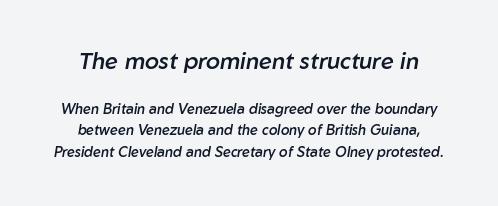
If you folded the block vertically in half, each line would mirror itself in length. These lines carry some extra weight — a demibold, not a full bold. Quick note: underline off. Interline gaps are of average width in this sample.
